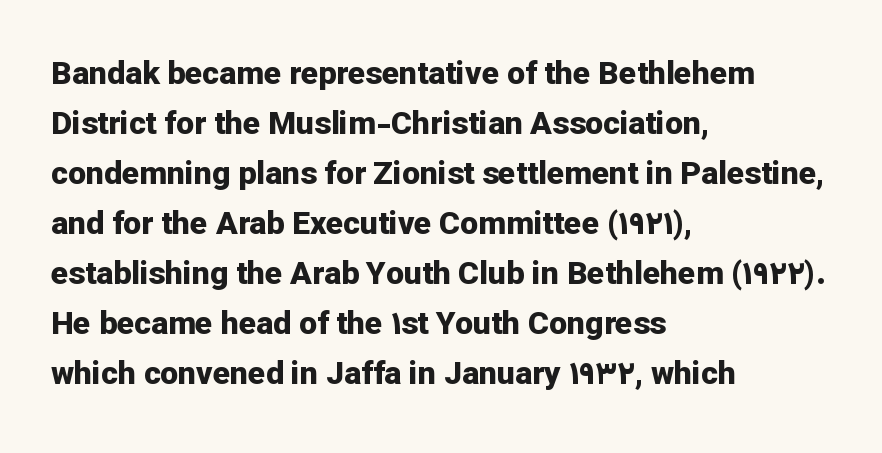
{"serif": "no", "italic": "no", "bold": "yes", "weight": "bold", "width": "normal", "stroke_contrast": "low", "x_height": "medium", "monospaced": "no", "underline": "no", "align": "left", "line_spacing": "normal", "line_spacing_ratio": 1.56, "letter_spacing": "normal", "letter_spacing_em": 0.0, "glyph_px": 32}
